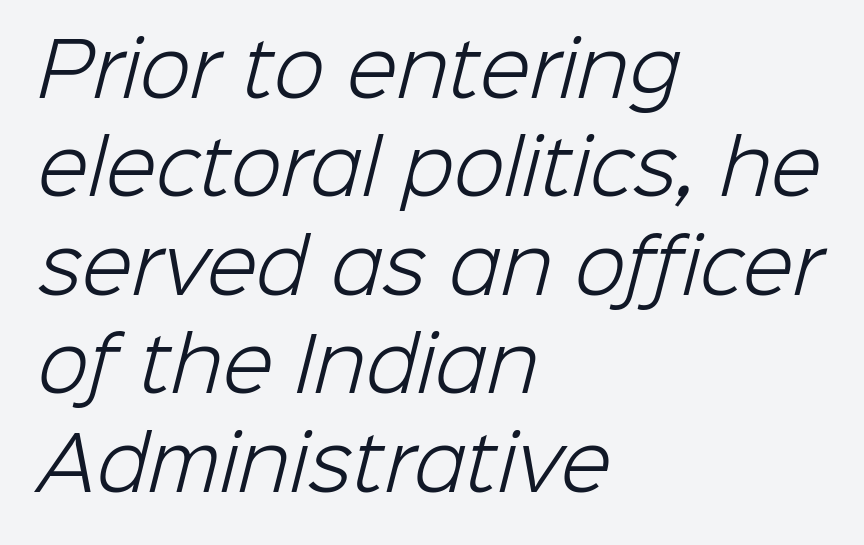
Think of a printed novel: that variable character pitch is what you see here. Nobody drew a line under any word here. Unlike a traditional serif, this face leaves its strokes unadorned. Typeset ragged right — the left edge is the straight one.
